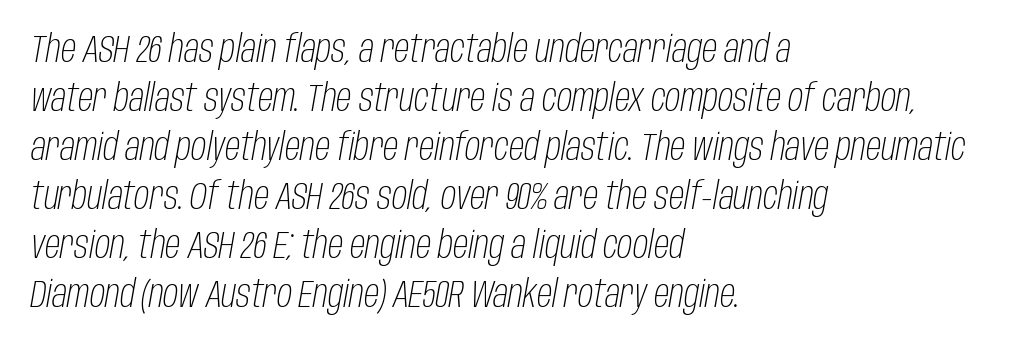
Glyph-to-glyph distance matches everyday printed text. Interline gaps are of average width in this sample. Horizontal alignment here is leftward, the default for most running prose. Beneath every word, the page is bare.
